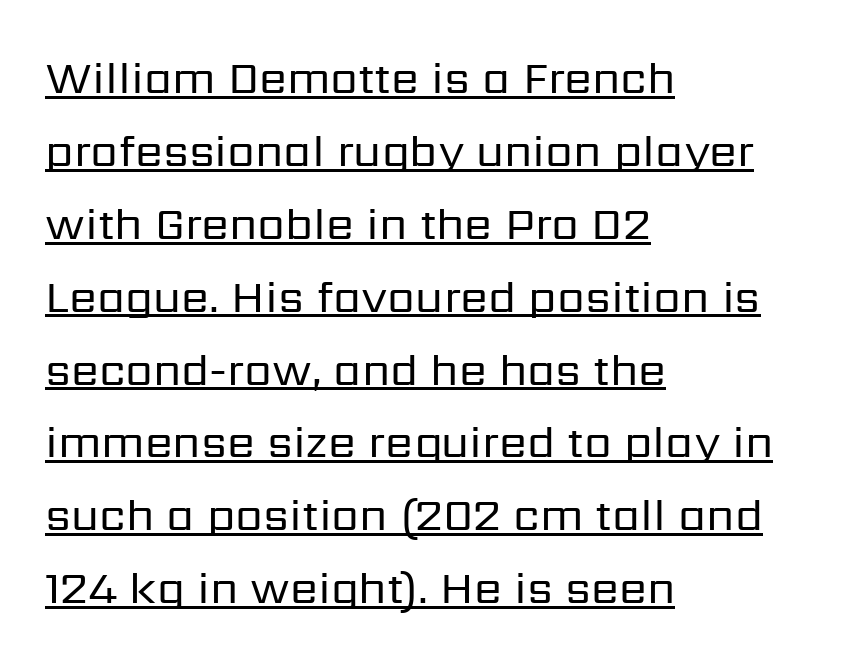
The image shows 45 px regular-weight sans-serif type, upright; set left-aligned, normal line spacing (1.62x), normal letter spacing, underlined; low stroke contrast and a medium x-height.
